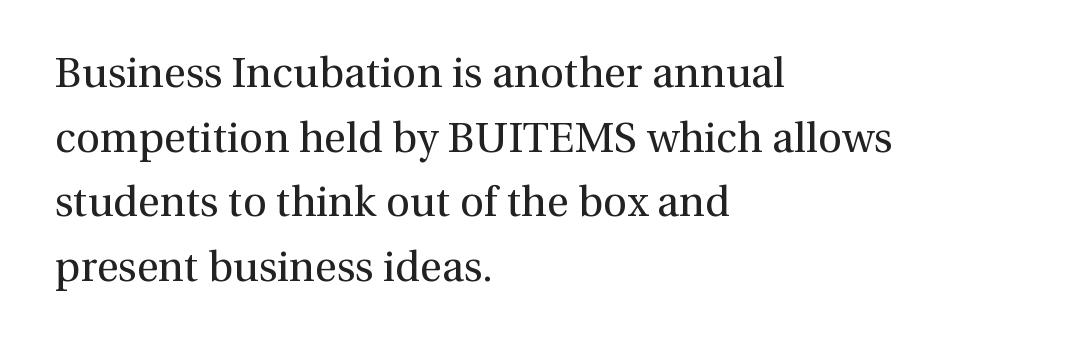
This sample uses plain, unmodified letter spacing. The glyphs in this specimen are seriffed. Bold? No — there's no thickening of the strokes. Vertical strokes here are truly vertical.
